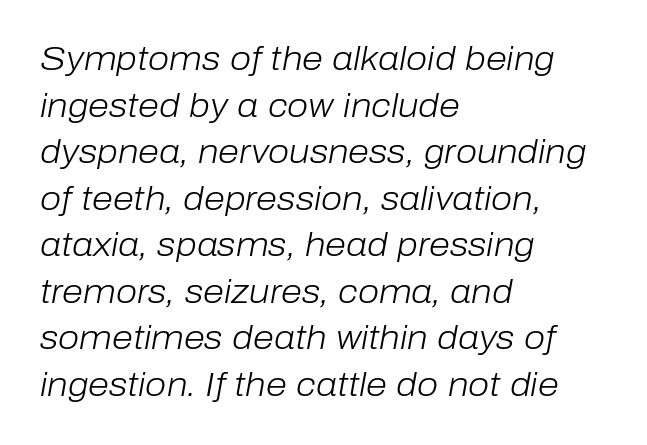
{"italic": "yes", "lean": "right", "slant_degrees": 10, "bold": "no", "weight": "light", "width": "normal", "stroke_contrast": "low", "x_height": "medium", "monospaced": "no", "underline": "no", "align": "left", "line_spacing": "normal", "line_spacing_ratio": 1.37, "letter_spacing": "normal", "letter_spacing_em": 0.0, "glyph_px": 34}
